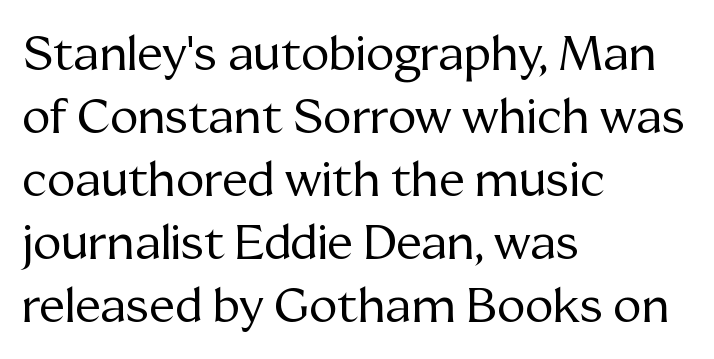
{"serif": "yes", "italic": "no", "bold": "no", "weight": "regular", "width": "normal", "stroke_contrast": "medium", "x_height": "medium", "monospaced": "no", "underline": "no", "align": "left", "line_spacing": "normal", "line_spacing_ratio": 1.31, "letter_spacing": "normal", "letter_spacing_em": 0.0, "glyph_px": 48}
